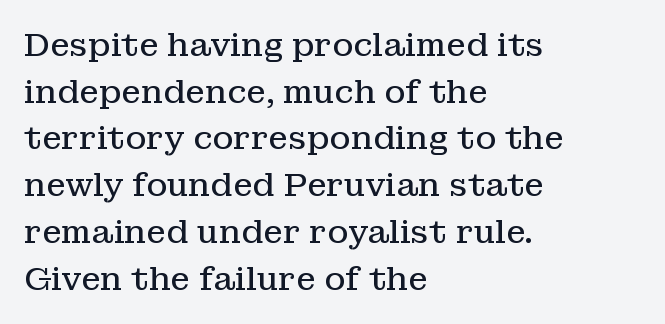
Each new line begins a customary step beneath the previous one. Tracking value appears to be zero — textbook default spacing. This rendering uses left alignment, leaving the right contour irregular. The face used here is proportionally spaced, like ordinary book or web type. Tall strokes in this sample are plumb rather than angled.
